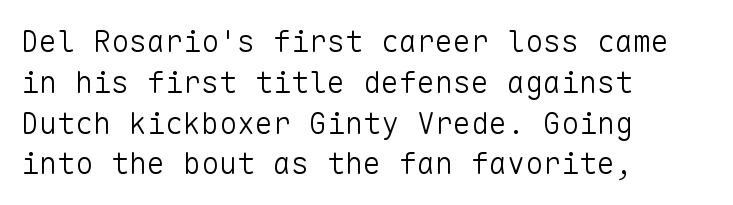
Quick note: not italic, upright. Think of a typewriter: that constant character pitch is what you see here. The letters carry no serifs — their stems end cleanly without finishing strokes. Between one letter and the next there's only the usual sliver of space. What's the leading like? Ordinary, nothing unusual. The lines are quadded left.
